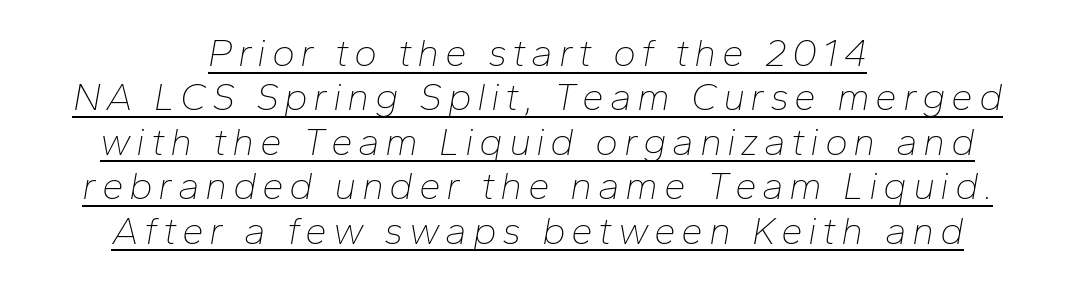
The image shows 39 px thin type, italic (leaning right); set centered, tight line spacing (1.14x), underlined; low stroke contrast and a medium x-height.
